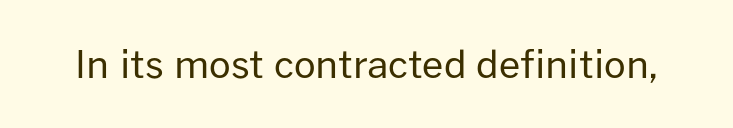
The image shows 38 px regular-weight sans-serif type, upright; set normal letter spacing, not underlined; low stroke contrast and a medium x-height.
